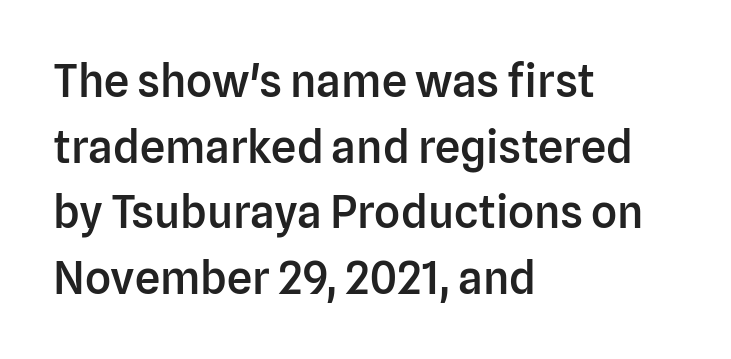
The image shows 45 px semibold sans-serif type, upright; set left-aligned, normal line spacing (1.46x), normal letter spacing, not underlined; low stroke contrast and a medium x-height.
